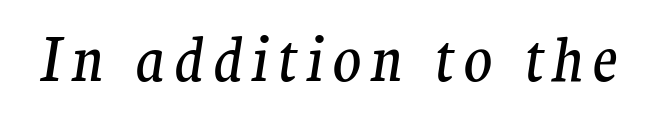
The image shows 59 px regular-weight serif type, italic (leaning right); set not underlined; medium stroke contrast and a medium x-height.
